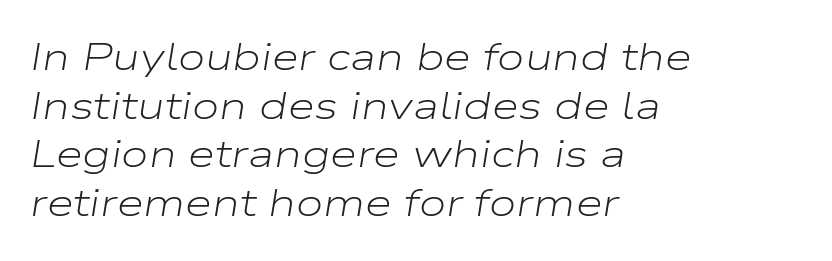
The image shows 39 px light, wide type, italic (leaning right); set left-aligned, normal line spacing (1.25x), normal letter spacing, not underlined; low stroke contrast and a medium x-height.
